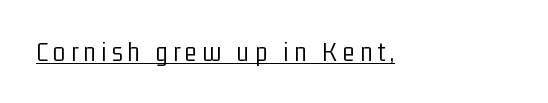
The image shows 28 px light, condensed sans-serif type, upright; set underlined; low stroke contrast and a medium x-height.
